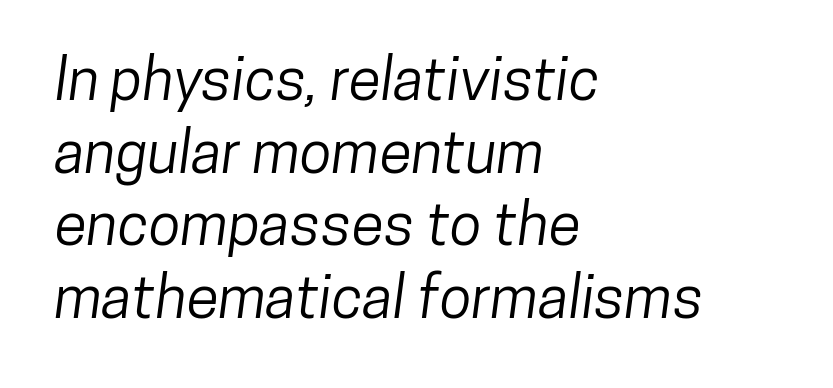
The image shows 59 px condensed sans-serif type; set left-aligned, line spacing 1.23x, normal letter spacing, not underlined; low stroke contrast and a medium x-height.
